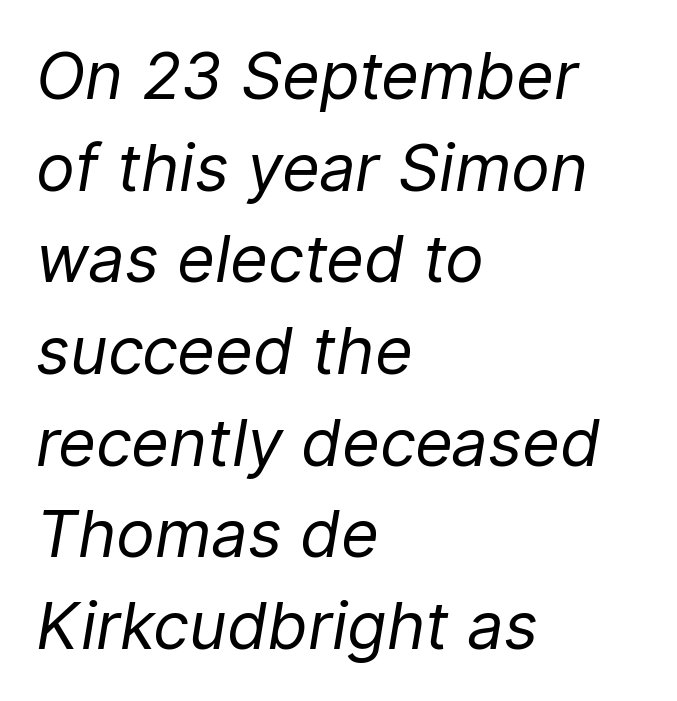
A typesetter would mark this as italic. Baseline-to-baseline distance is the conventional proportion of letter height. This rendering uses left alignment, leaving the right contour irregular. The strokes carry an ordinary text weight at most. Plain, unruled lines of type. Note the varied advance widths — an 'i' is clearly narrower than an 'm'.
